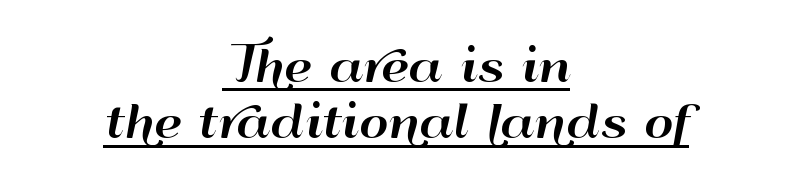
Q: Is the text italic (slanted)? A: Yes.
Q: Is the typeface a serif or a sans-serif typeface? A: Sans-serif.
Q: Is the text underlined? A: Yes.
Q: How is the paragraph aligned? A: Centered.
Q: Is the spacing between letters normal or unusually wide? A: Normal.
Q: Is the spacing between lines tight, normal or loose? A: Normal.
Q: Width (condensed, normal, or wide)? A: Wide.
Q: Stroke contrast? A: High.
Q: x-height? A: Small.
Q: Monospaced? A: No.
